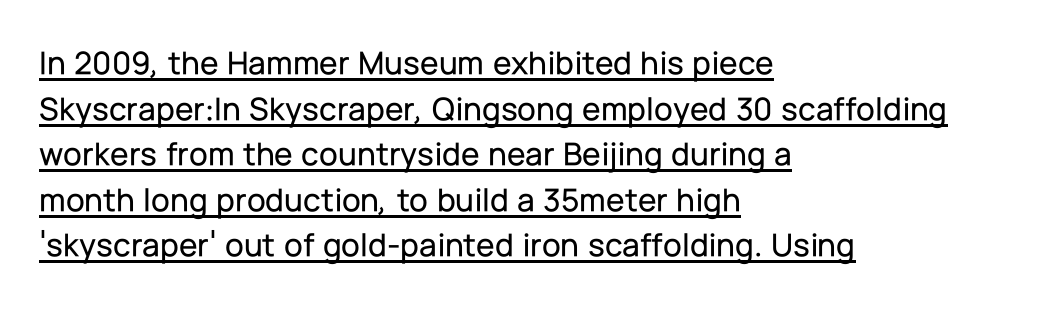
The image shows 34 px sans-serif type, upright; set left-aligned, normal line spacing (1.34x), normal letter spacing, underlined; low stroke contrast and a medium x-height.
